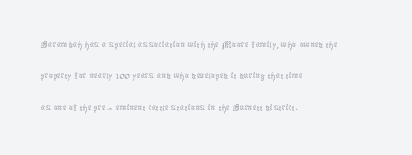
Q: Is the text bold? A: No.
Q: Is the text italic (slanted)? A: No, it is upright.
Q: Is the text underlined? A: No.
Q: How is the paragraph aligned? A: Left-aligned.
Q: Is the spacing between letters normal or unusually wide? A: Normal.
Q: Is the spacing between lines tight, normal or loose? A: Normal.
